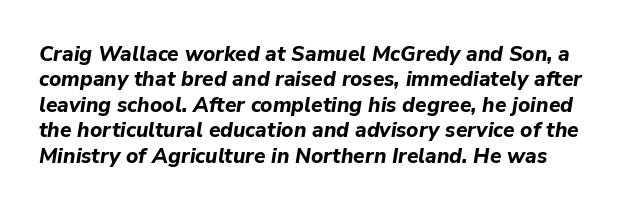
Q: Is the text bold? A: Yes.
Q: Is the text italic (slanted)? A: Yes, it leans right by about 9 degrees.
Q: Is the text underlined? A: No.
Q: Is the spacing between letters normal or unusually wide? A: Normal.
